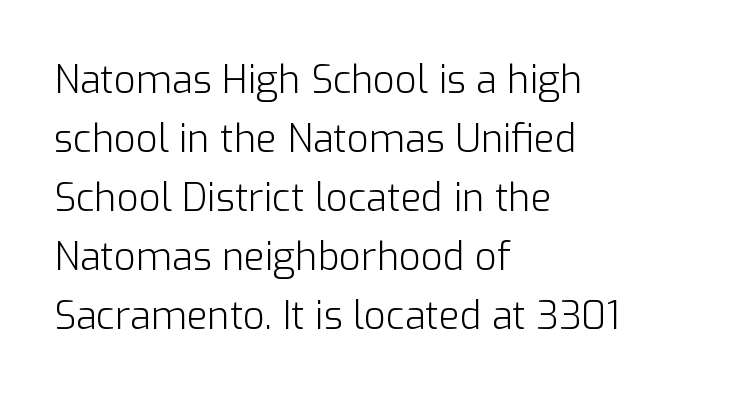
If you drew a ruler down the left edge, every line would touch it. The letters advance in unequal steps, a hallmark of proportional type. Observe the ordinary spacing: letters are neighbours, not strangers. In terms of posture, this sample is upright. Quick note: underline off.
